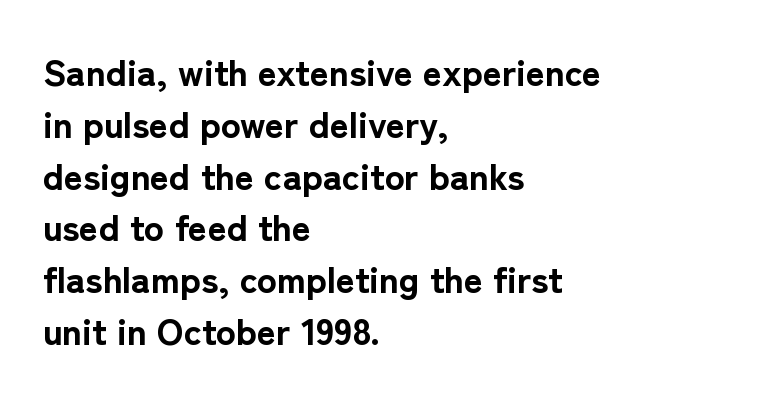
Where is the straight margin? On the left. Descender tails drop into unmarked territory. Students, note that the glyphs here touch the page at normal intervals. Unlike a traditional serif, this face leaves its strokes unadorned. Proportional: the letters do not fall into vertical columns.
